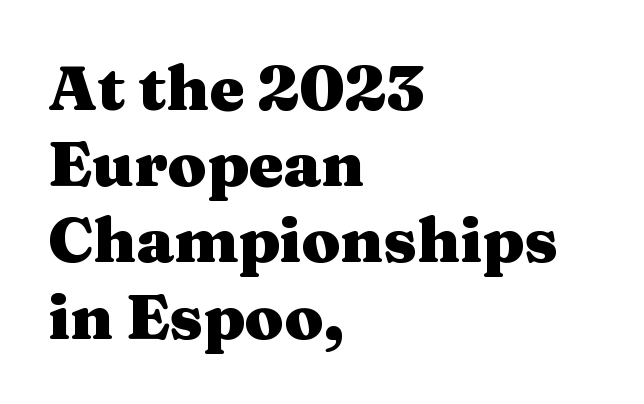
{"serif": "yes", "italic": "no", "bold": "yes", "weight": "heavy", "width": "wide", "stroke_contrast": "medium", "x_height": "medium", "monospaced": "no", "underline": "no", "align": "left", "line_spacing_ratio": 1.21, "letter_spacing": "normal", "letter_spacing_em": 0.0, "glyph_px": 63}
